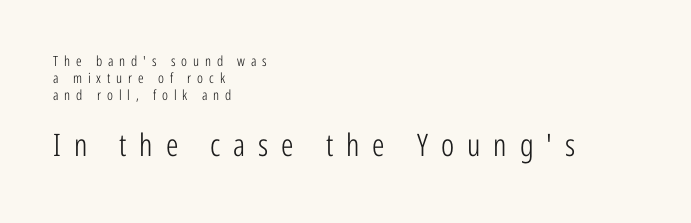
Type without underlining. Size contrast runs from small at the top to large at the bottom. Each stroke keeps to a modest, everyday thickness or less. The text was rendered using a sans face with plain stroke endings.
